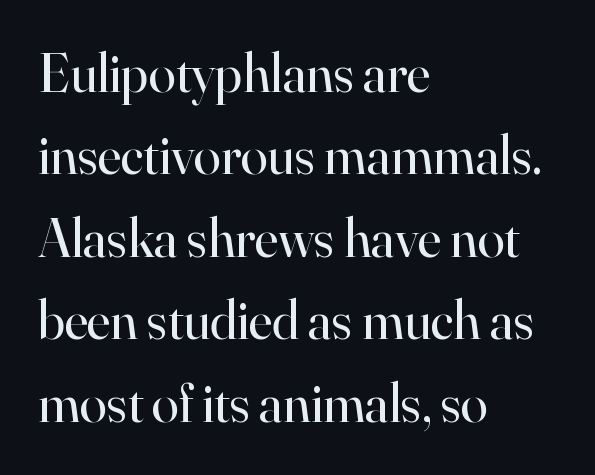
Q: Is the text bold? A: No.
Q: Is the text italic (slanted)? A: No, it is upright.
Q: Is the typeface a serif or a sans-serif typeface? A: Serif.
Q: Is the text underlined? A: No.
Q: How is the paragraph aligned? A: Left-aligned.
Q: Is the spacing between letters normal or unusually wide? A: Normal.
Q: Is the spacing between lines tight, normal or loose? A: Normal.
Q: Width (condensed, normal, or wide)? A: Normal.
Q: Stroke contrast? A: High.
Q: x-height? A: Small.
Q: Monospaced? A: No.
